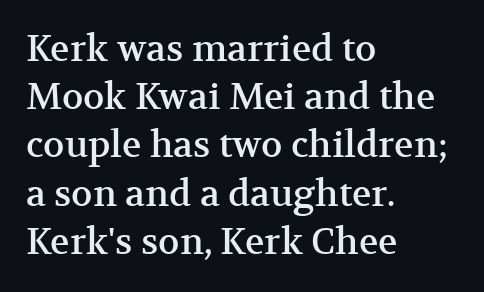
The image shows 36 px serif type, upright; set left-aligned, normal line spacing (1.34x), normal letter spacing, not underlined; medium stroke contrast and a medium x-height.
